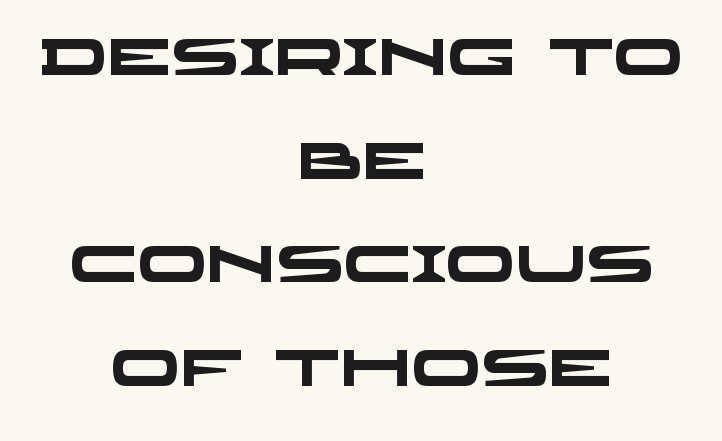
To sum up the face: it is a sans, with no serifs. Look at the stroke-to-counter ratio: heavy, a bold. Here the glyphs are tracked normally, forming tight word shapes. Does the copy run flush right? No — it is centered line by line.
